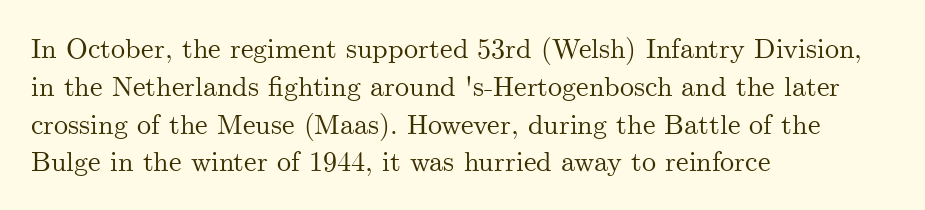
{"serif": "yes", "italic": "no", "width": "normal", "stroke_contrast": "medium", "x_height": "small", "monospaced": "no", "underline": "no", "align": "left", "line_spacing": "normal", "line_spacing_ratio": 1.35, "letter_spacing": "normal", "letter_spacing_em": 0.0, "glyph_px": 28}
